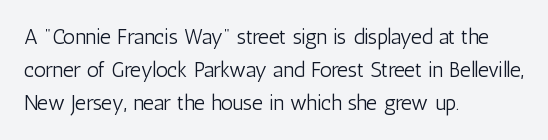
{"italic": "no", "bold": "no", "underline": "no", "align": "left", "line_spacing": "normal", "line_spacing_ratio": 1.56, "letter_spacing": "normal", "letter_spacing_em": 0.0, "glyph_px": 21}
